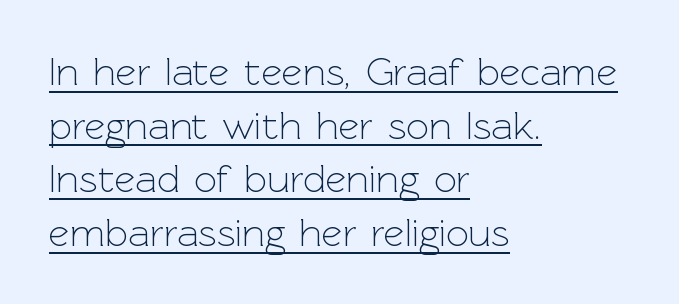
{"serif": "no", "italic": "no", "bold": "no", "weight": "light", "width": "normal", "x_height": "medium", "monospaced": "no", "underline": "yes", "align": "left", "line_spacing": "normal", "line_spacing_ratio": 1.34, "letter_spacing": "normal", "letter_spacing_em": 0.0, "glyph_px": 40}
